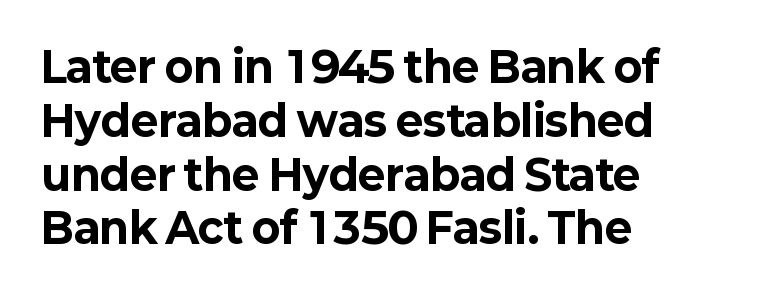
The image shows 42 px bold sans-serif type, upright; set left-aligned, normal line spacing (1.28x), normal letter spacing, not underlined; low stroke contrast and a medium x-height.
